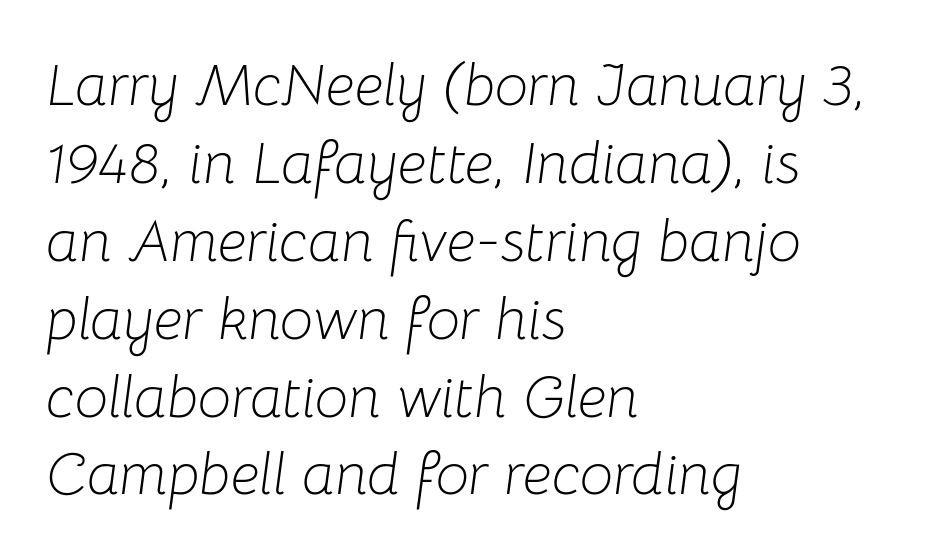
Q: Is the text bold? A: No.
Q: Is the text italic (slanted)? A: Yes, it leans right by about 8 degrees.
Q: Is the text underlined? A: No.
Q: How is the paragraph aligned? A: Left-aligned.
Q: Is the spacing between letters normal or unusually wide? A: Normal.
Q: Is the spacing between lines tight, normal or loose? A: Normal.
Q: Width (condensed, normal, or wide)? A: Normal.
Q: Stroke contrast? A: Low.
Q: x-height? A: Medium.
Q: Monospaced? A: No.
